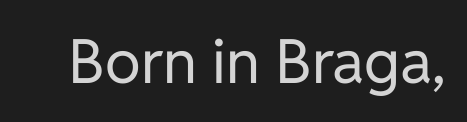
{"serif": "no", "italic": "no", "bold": "no", "weight": "regular", "width": "normal", "stroke_contrast": "low", "x_height": "medium", "monospaced": "no", "underline": "no", "letter_spacing": "normal", "letter_spacing_em": 0.0, "glyph_px": 61}
